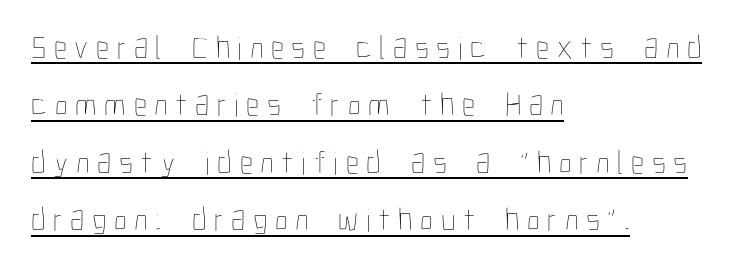
The image shows 33 px thin, condensed type, upright; set left-aligned, line spacing 1.74x, unusually wide letter spacing (+0.23 em), underlined; low stroke contrast and a medium x-height.
